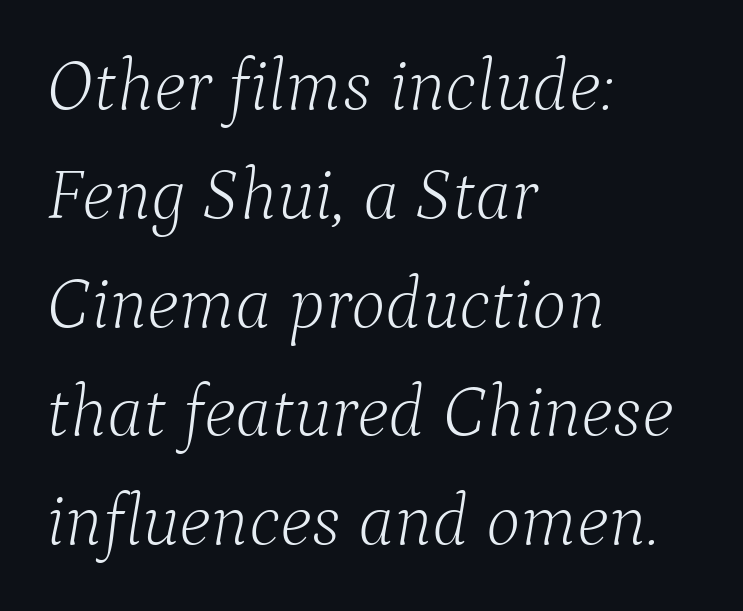
Q: Is the text bold? A: No.
Q: Is the text italic (slanted)? A: Yes, it leans right by about 9 degrees.
Q: Is the typeface a serif or a sans-serif typeface? A: Serif.
Q: Is the text underlined? A: No.
Q: How is the paragraph aligned? A: Left-aligned.
Q: Is the spacing between letters normal or unusually wide? A: Normal.
Q: Is the spacing between lines tight, normal or loose? A: Normal.
Q: Width (condensed, normal, or wide)? A: Normal.
Q: Stroke contrast? A: Low.
Q: x-height? A: Medium.
Q: Monospaced? A: No.
